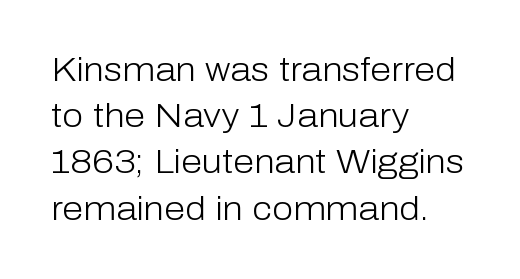
Here the designer chose a conventional face with non-uniform glyph widths. Compared with typical body copy, the letter spacing here is the same. Visually the block forms a straight wall on the left and a jagged coastline on the right. This sample keeps an unexceptional amount of space between lines. Stems here are at most as thick as an everyday book face.
